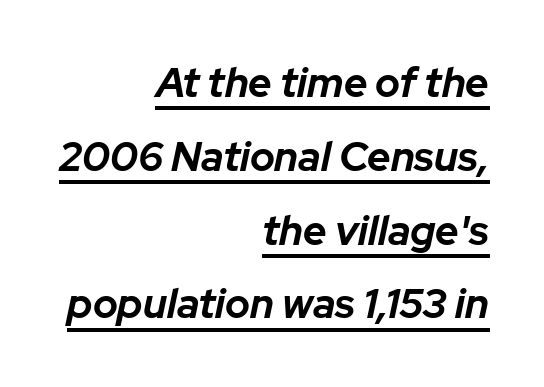
The image shows 41 px bold type, italic (leaning right); set right-aligned, line spacing 1.8x, normal letter spacing, underlined; low stroke contrast and a medium x-height.
